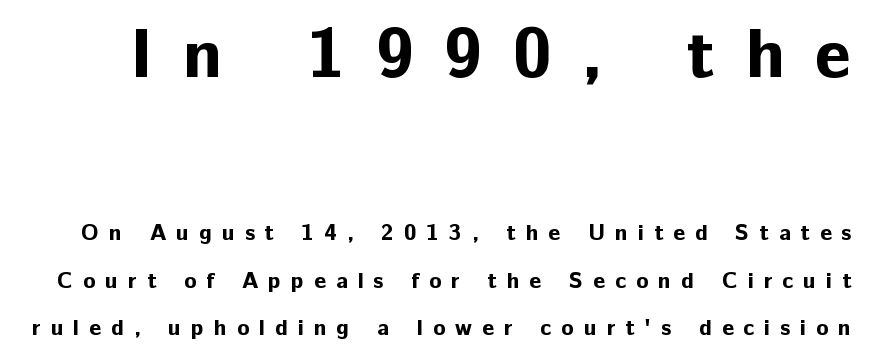
The image shows 70 px bold sans-serif type, upright; set loose line spacing (2.06x), unusually wide letter spacing (+0.43 em), not underlined; the first (top) block is 3.04x larger; low stroke contrast and a medium x-height.
